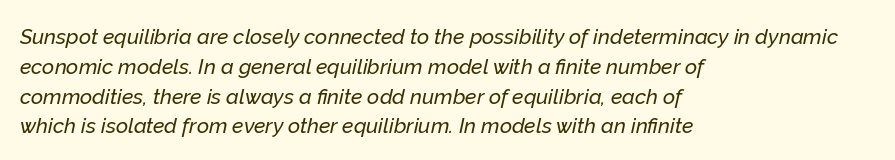
The image shows 21 px text type, italic (leaning right); set left-aligned, normal line spacing (1.42x), normal letter spacing, not underlined.
